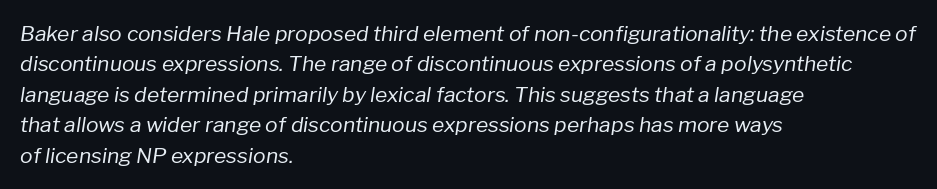
Q: Is the text bold? A: No.
Q: Is the text italic (slanted)? A: Yes, it leans right by about 8 degrees.
Q: Is the text underlined? A: No.
Q: How is the paragraph aligned? A: Left-aligned.
Q: Is the spacing between letters normal or unusually wide? A: Normal.
Q: Is the spacing between lines tight, normal or loose? A: Normal.
